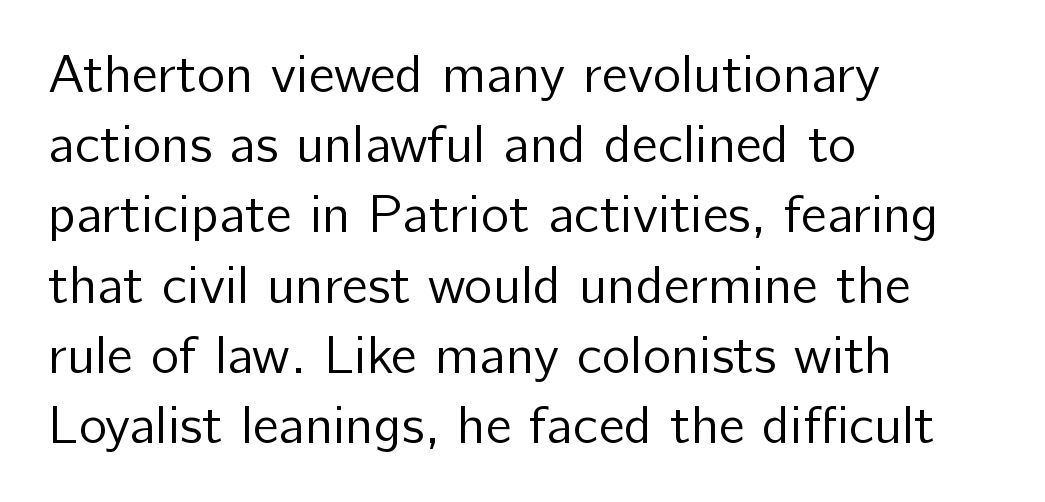
The face used here is rendered with its standard letterfit. In terms of posture, this sample is upright. Type without underlining. Heaviness? Minimal to ordinary, like unemphasized prose. Reading down the column, the eye jumps a familiar distance to each next line.
